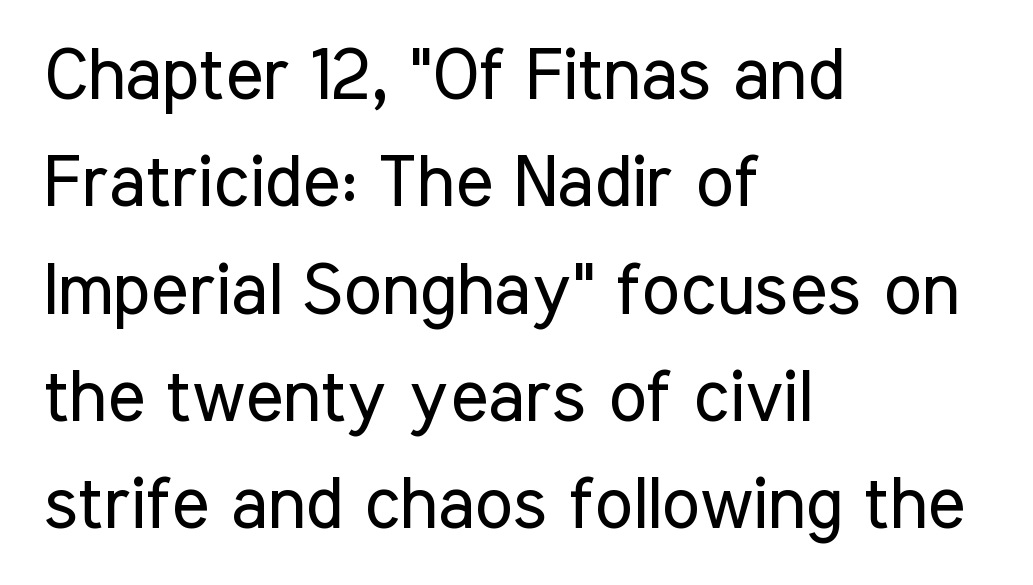
Q: Is the text bold? A: No.
Q: Is the text italic (slanted)? A: No, it is upright.
Q: Is the typeface a serif or a sans-serif typeface? A: Sans-serif.
Q: Is the text underlined? A: No.
Q: How is the paragraph aligned? A: Left-aligned.
Q: Is the spacing between letters normal or unusually wide? A: Normal.
Q: Is the spacing between lines tight, normal or loose? A: Normal.
Q: Width (condensed, normal, or wide)? A: Condensed.
Q: Stroke contrast? A: Low.
Q: x-height? A: Medium.
Q: Monospaced? A: No.
